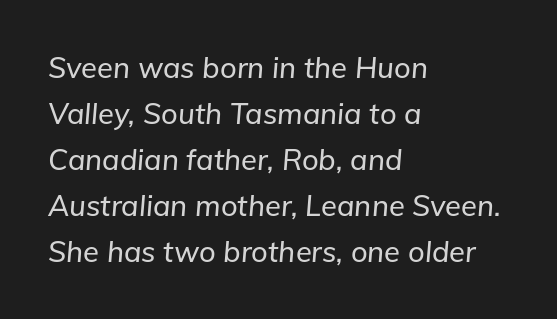
{"italic": "yes", "lean": "right", "slant_degrees": 5, "width": "normal", "stroke_contrast": "low", "x_height": "medium", "monospaced": "no", "underline": "no", "align": "left", "line_spacing": "normal", "line_spacing_ratio": 1.59, "letter_spacing": "normal", "letter_spacing_em": 0.0, "glyph_px": 29}
